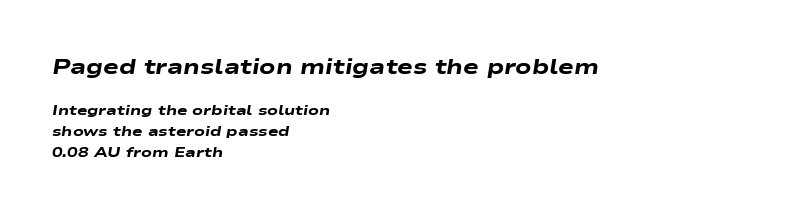
{"italic": "yes", "lean": "right", "slant_degrees": 9, "bold": "yes", "underline": "no", "align": "left", "line_spacing": "normal", "line_spacing_ratio": 1.5, "letter_spacing": "normal", "letter_spacing_em": 0.0, "larger_block": "first", "size_ratio": 1.5, "glyph_px": 21}
